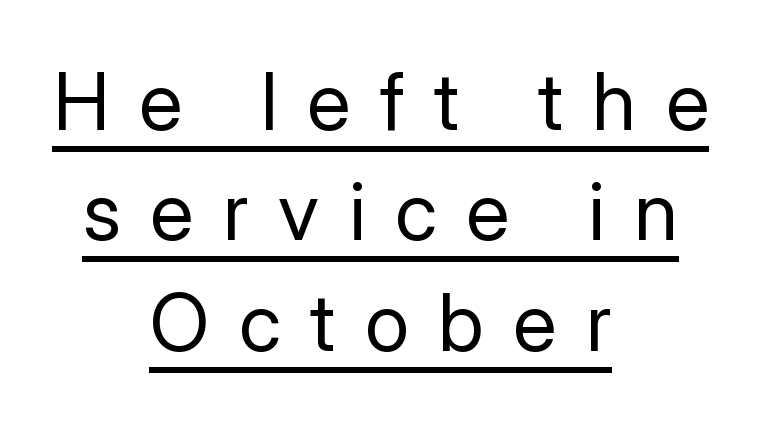
Q: Is the text bold? A: No.
Q: Is the text italic (slanted)? A: No, it is upright.
Q: Is the typeface a serif or a sans-serif typeface? A: Sans-serif.
Q: Is the text underlined? A: Yes.
Q: How is the paragraph aligned? A: Centered.
Q: Is the spacing between letters normal or unusually wide? A: Unusually wide.
Q: Is the spacing between lines tight, normal or loose? A: Normal.
Q: Width (condensed, normal, or wide)? A: Normal.
Q: Stroke contrast? A: Low.
Q: x-height? A: Medium.
Q: Monospaced? A: No.
